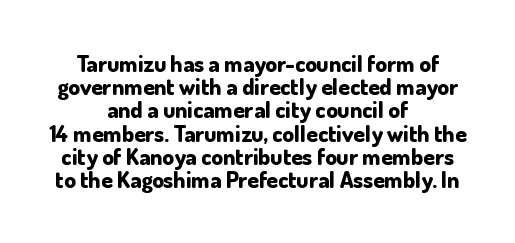
The image shows 23 px bold type, upright; set centered, tight line spacing (1.01x), normal letter spacing, not underlined.
